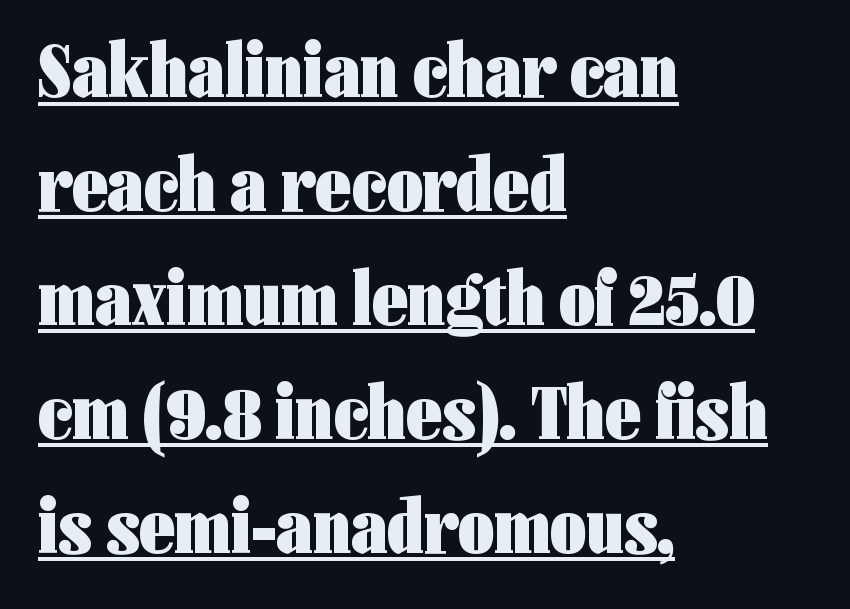
Q: Is the text bold? A: Yes.
Q: Is the text italic (slanted)? A: No, it is upright.
Q: Is the typeface a serif or a sans-serif typeface? A: Sans-serif.
Q: Is the text underlined? A: Yes.
Q: How is the paragraph aligned? A: Left-aligned.
Q: Is the spacing between letters normal or unusually wide? A: Normal.
Q: Is the spacing between lines tight, normal or loose? A: Normal.
Q: Width (condensed, normal, or wide)? A: Condensed.
Q: Stroke contrast? A: Low.
Q: x-height? A: Medium.
Q: Monospaced? A: No.
